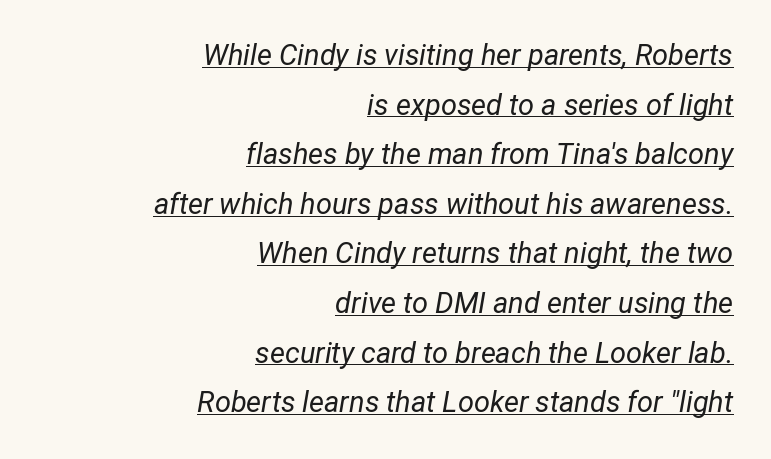
The image shows 29 px regular-weight, condensed type, italic (leaning right); set right-aligned, line spacing 1.71x, normal letter spacing, underlined; low stroke contrast and a medium x-height.
